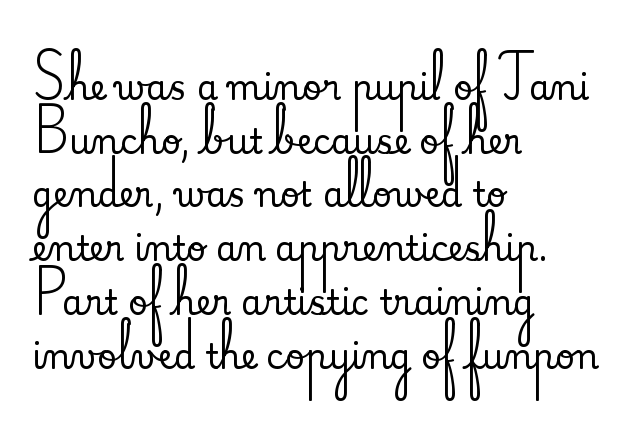
These lines are rendered in a variable-pitch font. Which margin do the lines hug? The left one — the right edge is uneven. Check under the words: just untouched page. It's the straight-up-and-down kind of type. Note: serifs present on the glyphs.
